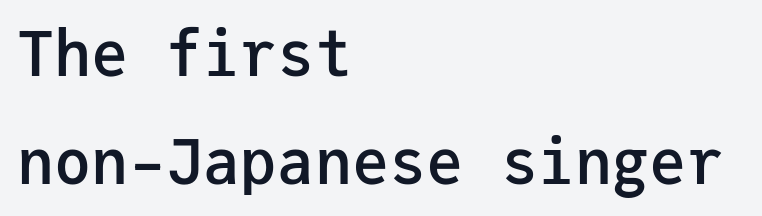
{"serif": "no", "italic": "no", "bold": "semi", "weight": "semibold", "width": "normal", "stroke_contrast": "low", "x_height": "medium", "monospaced": "yes", "underline": "no", "align": "left", "line_spacing_ratio": 1.75, "letter_spacing": "normal", "letter_spacing_em": 0.0, "glyph_px": 62}
